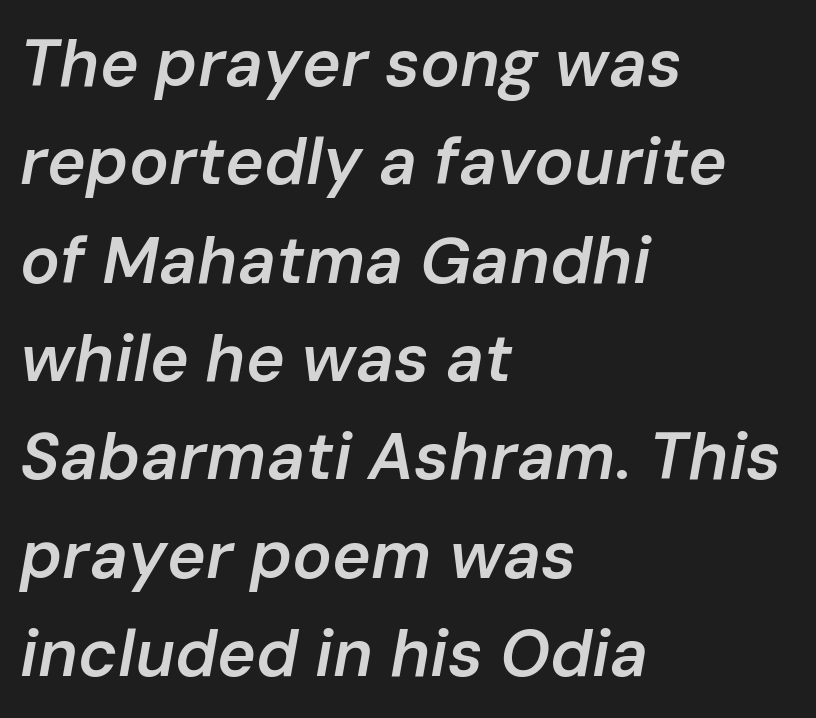
{"italic": "yes", "lean": "right", "slant_degrees": 10, "bold": "semi", "weight": "semibold", "width": "normal", "stroke_contrast": "low", "x_height": "medium", "monospaced": "no", "underline": "no", "align": "left", "line_spacing": "normal", "line_spacing_ratio": 1.49, "letter_spacing": "normal", "letter_spacing_em": 0.0, "glyph_px": 66}
